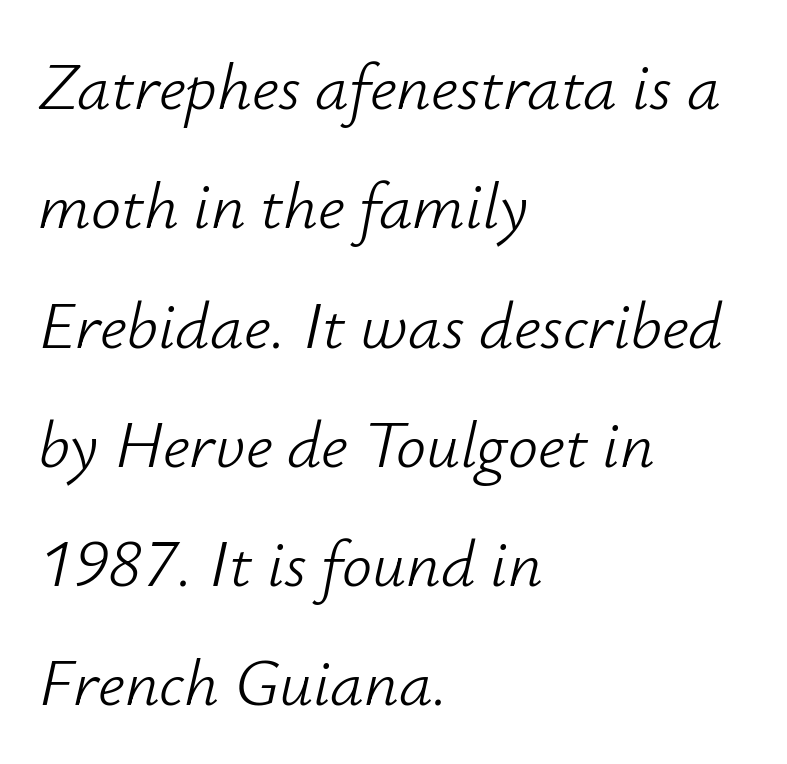
The image shows 67 px light type, italic (leaning right); set left-aligned, line spacing 1.78x, normal letter spacing, not underlined; low stroke contrast and a small x-height.
